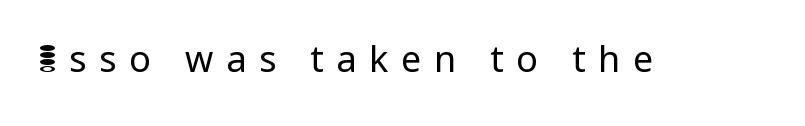
The image shows 36 px regular-weight sans-serif type, upright; set unusually wide letter spacing (+0.35 em), not underlined; low stroke contrast and a medium x-height.
